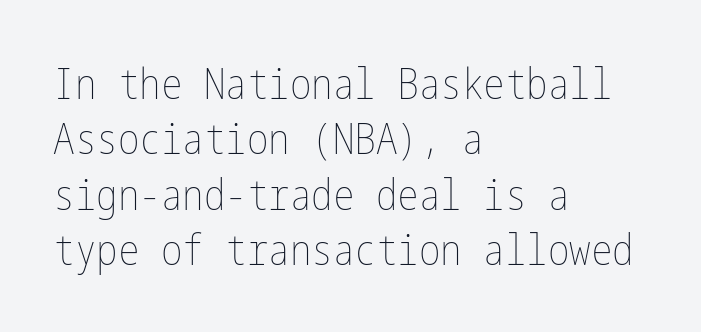
{"italic": "no", "bold": "no", "weight": "thin", "width": "condensed", "stroke_contrast": "low", "x_height": "medium", "underline": "no", "align": "left", "line_spacing": "normal", "line_spacing_ratio": 1.29, "letter_spacing": "normal", "letter_spacing_em": 0.0, "glyph_px": 43}
